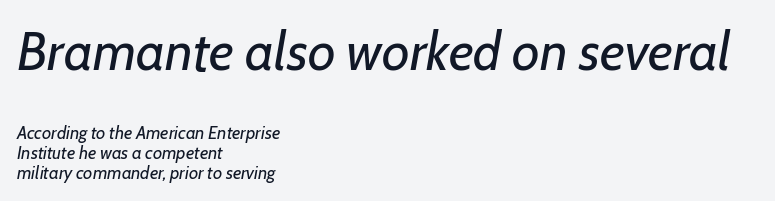
Q: Is the text bold? A: No.
Q: Is the text italic (slanted)? A: Yes, it leans right by about 7 degrees.
Q: Is the text underlined? A: No.
Q: How is the paragraph aligned? A: Left-aligned.
Q: Is the spacing between letters normal or unusually wide? A: Normal.
Q: Is the spacing between lines tight, normal or loose? A: Tight.
Q: Which block of text is set in a larger size, the first (top) or the second (bottom)? A: The first (top) one.
Q: Width (condensed, normal, or wide)? A: Normal.
Q: Stroke contrast? A: Low.
Q: x-height? A: Medium.
Q: Monospaced? A: No.
